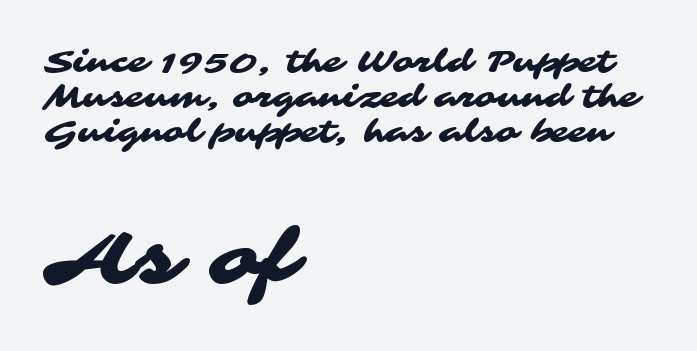
Line beginnings align vertically; line endings do not. Proportional: the letters do not fall into vertical columns. Type without underlining. Each letter's strokes conclude bluntly, with no projecting serifs.
